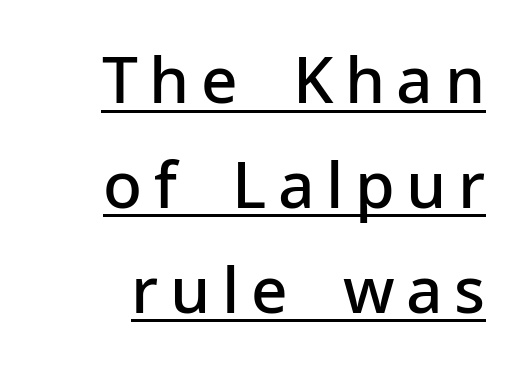
Reading down the block, your eye finds every line finishing at a fixed right position. Evenly set lines give the paragraph a standard silhouette. Do the characters align in a grid? No, the font is proportional. The strokes are fattened partway — semibold, not bold.
